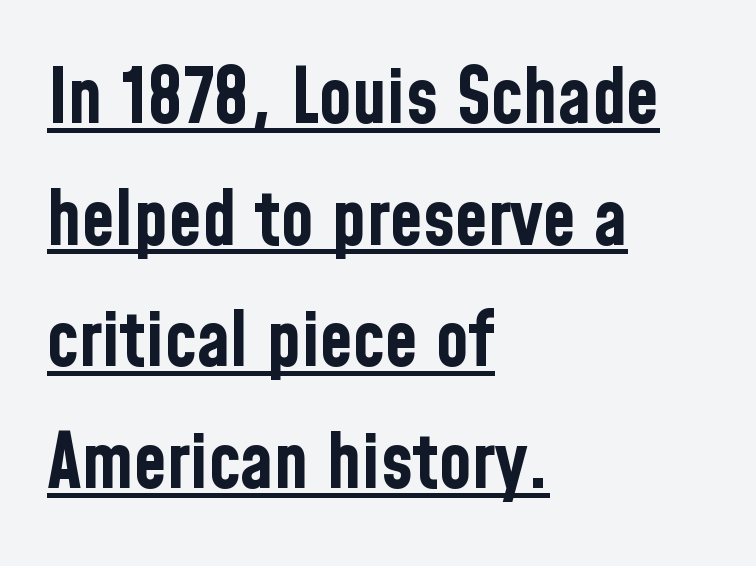
Regarding serifs, this sample does without them. Rendered with straight, roman letterforms. Glance below the letters and you will spot a drawn line. Is the type bold? Yes — the strokes are clearly thick and heavy.
